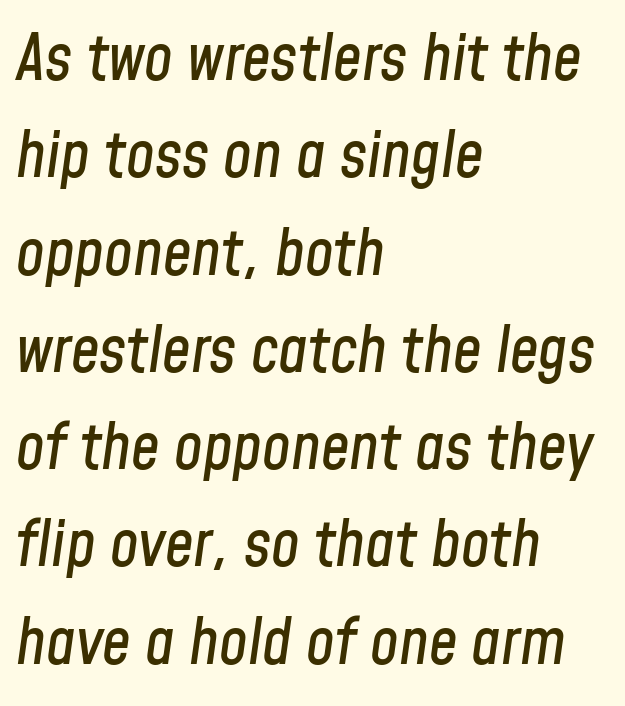
{"italic": "yes", "lean": "right", "slant_degrees": 8, "width": "condensed", "stroke_contrast": "low", "x_height": "medium", "monospaced": "no", "underline": "no", "align": "left", "line_spacing": "normal", "line_spacing_ratio": 1.52, "letter_spacing": "normal", "letter_spacing_em": 0.0, "glyph_px": 64}
